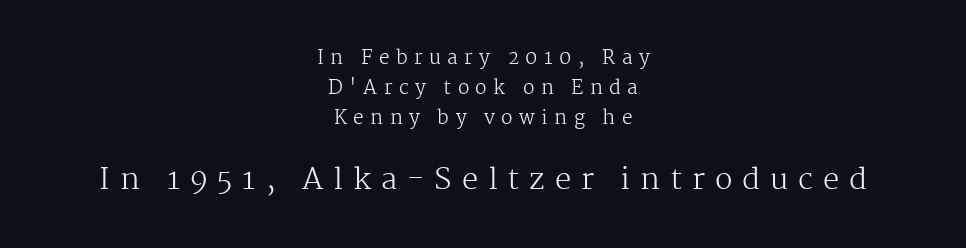
{"serif": "yes", "italic": "no", "bold": "no", "weight": "regular", "width": "normal", "stroke_contrast": "medium", "x_height": "medium", "monospaced": "no", "underline": "no", "align": "center", "line_spacing": "normal", "line_spacing_ratio": 1.59, "letter_spacing": "wide", "letter_spacing_em": 0.34, "larger_block": "second", "size_ratio": 1.53, "glyph_px": 29}
